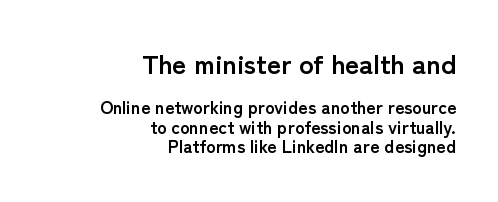
{"italic": "no", "bold": "yes", "underline": "no", "align": "right", "line_spacing": "tight", "line_spacing_ratio": 1.09, "letter_spacing": "normal", "letter_spacing_em": 0.0, "larger_block": "first", "size_ratio": 1.5, "glyph_px": 27}
